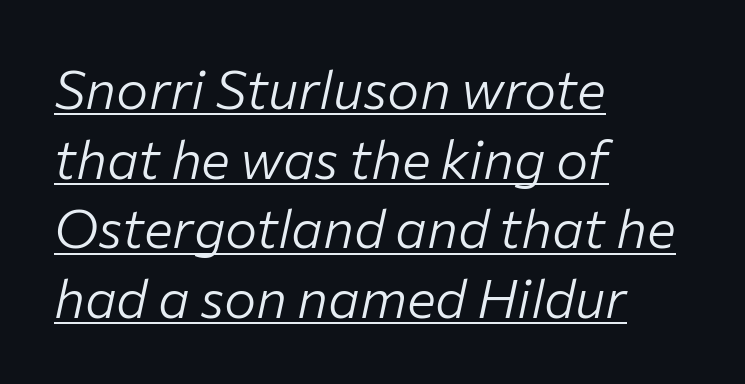
{"italic": "yes", "lean": "right", "slant_degrees": 12, "bold": "no", "weight": "light", "width": "normal", "stroke_contrast": "low", "x_height": "medium", "monospaced": "no", "underline": "yes", "align": "left", "line_spacing": "normal", "line_spacing_ratio": 1.29, "letter_spacing": "normal", "letter_spacing_em": 0.0, "glyph_px": 54}
